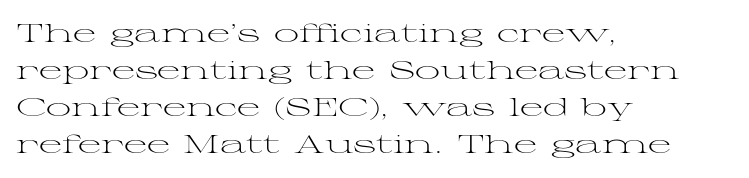
Q: Is the text bold? A: No.
Q: Is the text italic (slanted)? A: No, it is upright.
Q: Is the text underlined? A: No.
Q: How is the paragraph aligned? A: Left-aligned.
Q: Is the spacing between letters normal or unusually wide? A: Normal.
Q: Is the spacing between lines tight, normal or loose? A: Normal.
